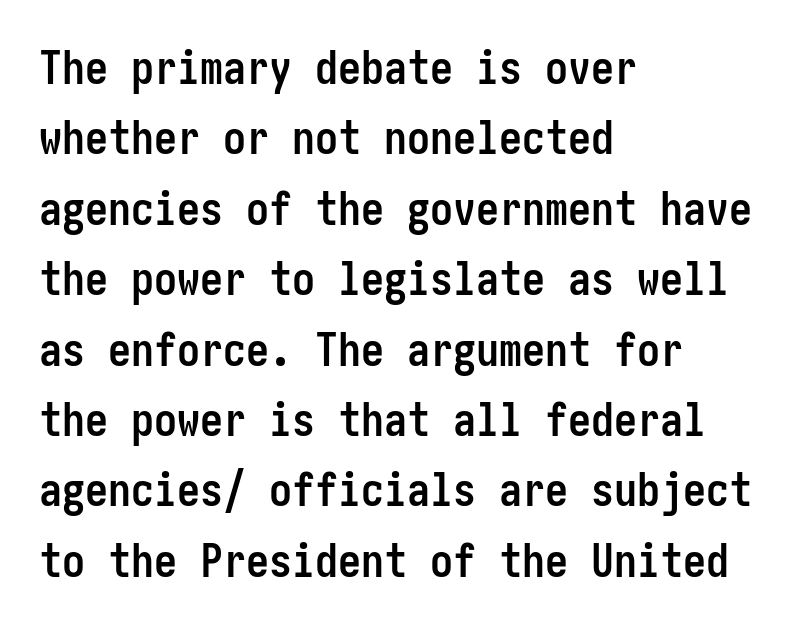
Typesetter's note: full bold, strokes at maximum text heaviness. Rule under the text: the space is simply empty. No italicization has been applied; the sample stays upright. The block of text has a typical density, with ordinary space between rows. A student would call this left alignment; a typographer would say flush left, rag right. The gaps between neighbouring characters are ordinary and unremarkable.
